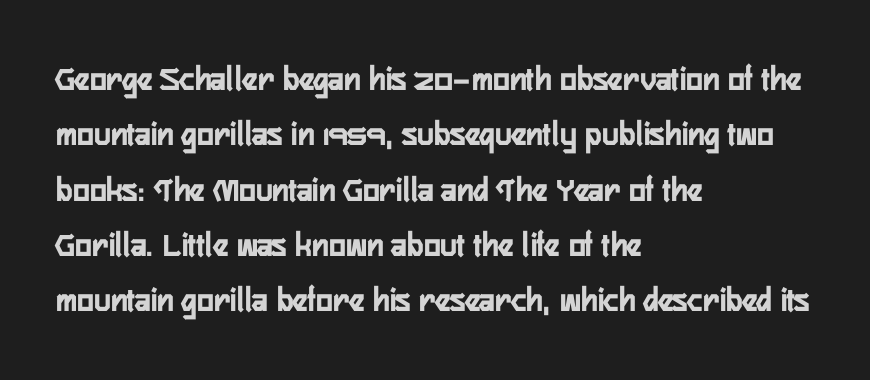
Character widths vary here, with narrow letters taking less room than wide ones. Is the block centered? No — it sits flush against the left margin. In terms of leading, this rendering sits right in the middle. The letters stand upright; this is a roman face. The type family on display is of the sans-serif kind. Glyph-to-glyph distance matches everyday printed text.
